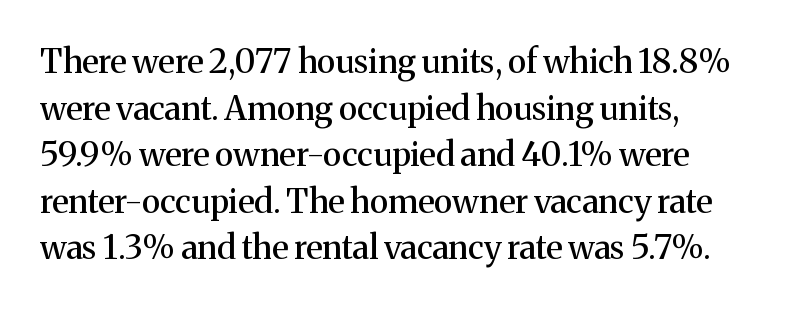
Q: Is the text italic (slanted)? A: No, it is upright.
Q: Is the typeface a serif or a sans-serif typeface? A: Serif.
Q: Is the text underlined? A: No.
Q: Is the spacing between letters normal or unusually wide? A: Normal.
Q: Is the spacing between lines tight, normal or loose? A: Normal.
Q: Width (condensed, normal, or wide)? A: Normal.
Q: Stroke contrast? A: Medium.
Q: x-height? A: Medium.
Q: Monospaced? A: No.
